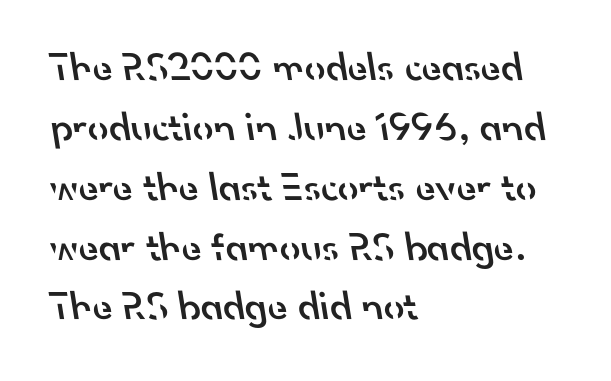
{"serif": "no", "bold": "semi", "weight": "semibold", "width": "normal", "stroke_contrast": "low", "x_height": "small", "monospaced": "no", "underline": "no", "align": "left", "line_spacing": "normal", "line_spacing_ratio": 1.46, "letter_spacing": "normal", "letter_spacing_em": 0.0, "glyph_px": 41}
